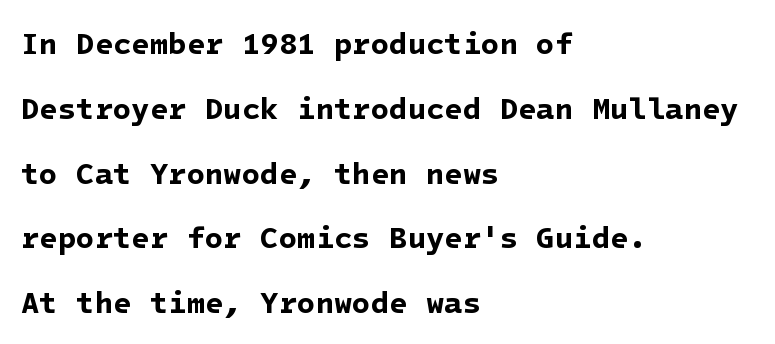
The image shows 30 px bold sans-serif type; set left-aligned, loose line spacing (2.16x), normal letter spacing, not underlined; low stroke contrast and a medium x-height.
